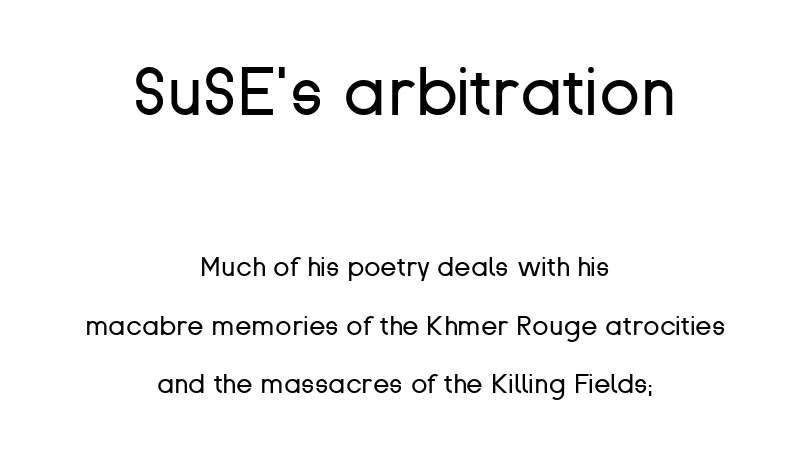
Q: Is the text bold? A: No.
Q: Is the text italic (slanted)? A: No, it is upright.
Q: Is the typeface a serif or a sans-serif typeface? A: Sans-serif.
Q: Is the text underlined? A: No.
Q: How is the paragraph aligned? A: Centered.
Q: Is the spacing between letters normal or unusually wide? A: Normal.
Q: Is the spacing between lines tight, normal or loose? A: Loose.
Q: Which block of text is set in a larger size, the first (top) or the second (bottom)? A: The first (top) one.
Q: Width (condensed, normal, or wide)? A: Normal.
Q: Stroke contrast? A: Low.
Q: x-height? A: Medium.
Q: Monospaced? A: No.
